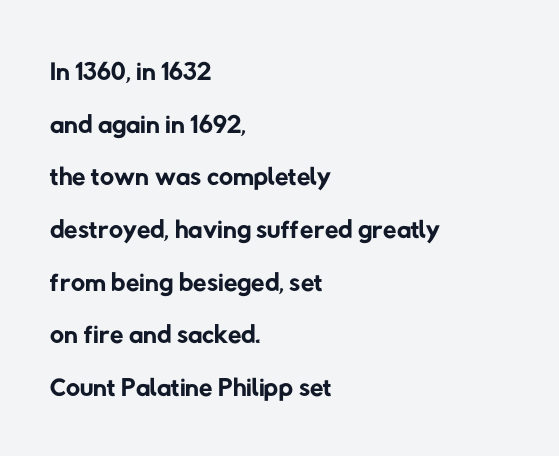
Nothing heavy about these letters — not bold at all. Spacing verdict: proportional, widths tailored to each character. Compared with typical paragraphs, the rows here are spaced about the same. Honestly, there is no underline to notice here at all. The letterforms sit shoulder to shoulder at normal distance. This is sans-serif lettering, the kind often seen on screens and signage.
